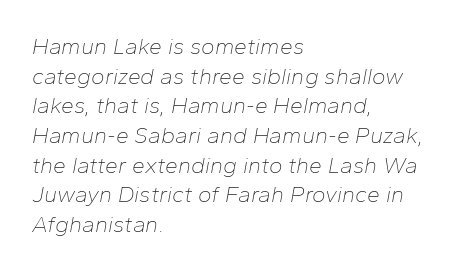
The letters are slanted; this is an italic face. Honestly, the letter spacing is just normal — you wouldn't notice it. Whoever set this chose a conventional vertical rhythm. Clear beneath every line of the passage.
